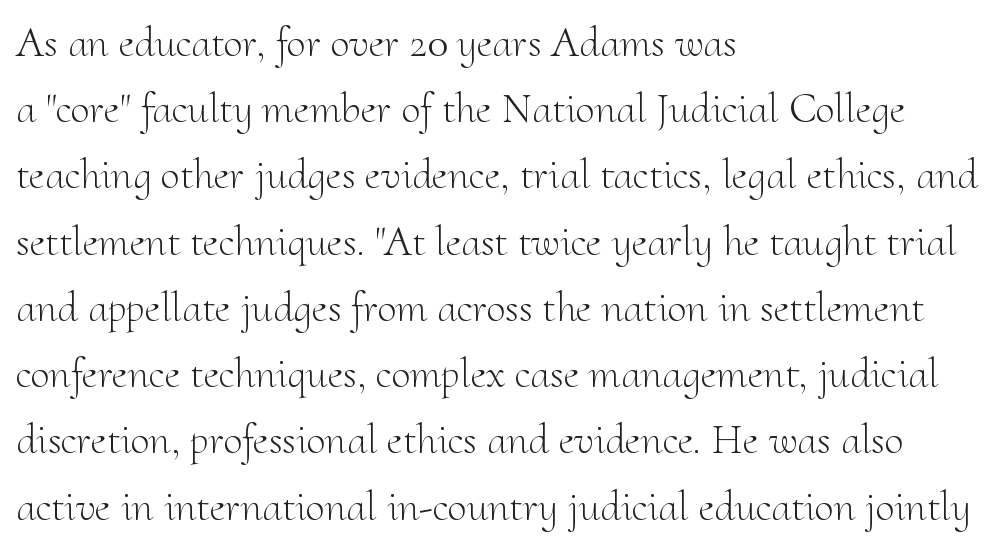
The image shows 43 px light serif type, upright; set left-aligned, normal line spacing (1.54x), normal letter spacing, not underlined; medium stroke contrast and a small x-height.
